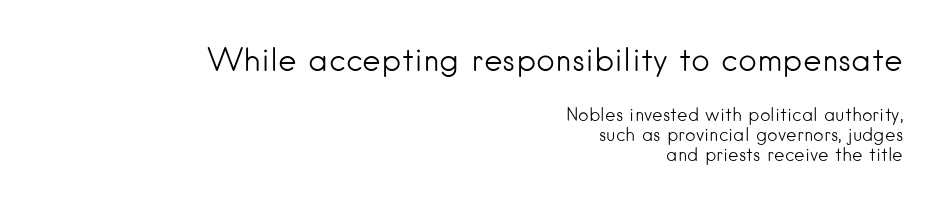
The image shows 32 px light sans-serif type, upright; set right-aligned, tight line spacing (1.11x), normal letter spacing, not underlined; the first (top) block is 1.78x larger; low stroke contrast and a small x-height.
